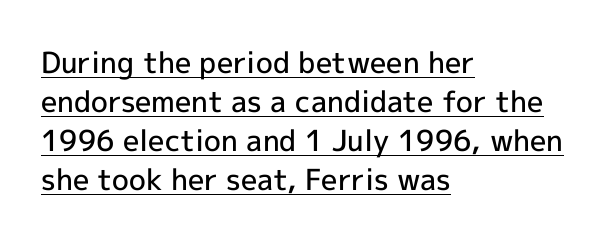
Quick note: not italic, upright. Proportional: the letters do not fall into vertical columns. Letter spacing: default. A somewhat darkened texture: the type is semibold rather than bold.
